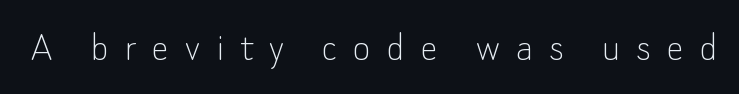
Ascenders rise straight up at ninety degrees. Tracking value appears strongly positive — letters spread wide. Type style note: lacks serifs. Each letter keeps its own natural width here, so spacing adapts to shape. This reads as an unemphasized weight, regular at the heaviest.
